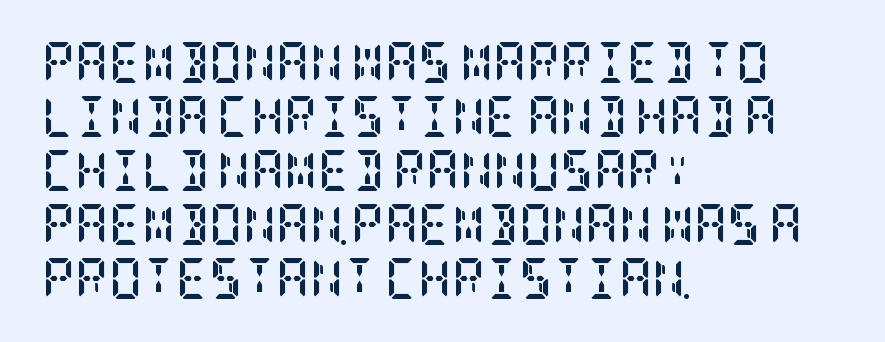
A classic flush-left, rag-right setting is used for this passage. Examine the stroke ends and you'll spot serifs. The letters are bold, with thick, heavy strokes. Honestly, the row spacing looks completely unremarkable. Descenders are the only things crossing below the line. Nope, not italic — everything's standing straight.
